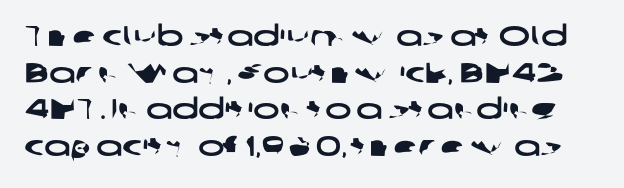
Note the varied advance widths — an 'i' is clearly narrower than an 'm'. Normally led — the rows are evenly, conventionally spaced. Typographically, this falls in the sans-serif category. Check under the words: just untouched page. No extra tracking has been applied to these lines.
